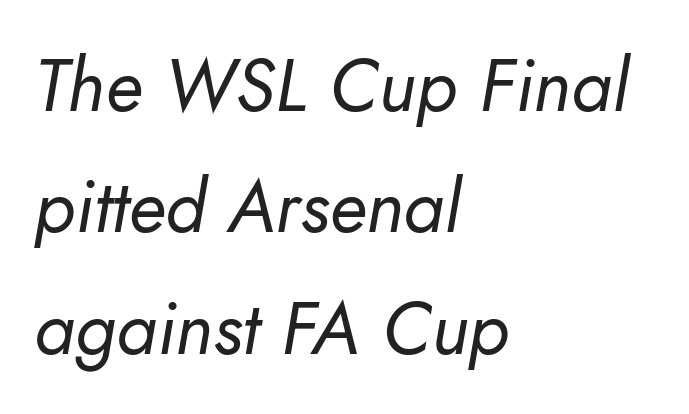
Q: Is the text bold? A: No.
Q: Is the text italic (slanted)? A: Yes, it leans right by about 10 degrees.
Q: Is the text underlined? A: No.
Q: How is the paragraph aligned? A: Left-aligned.
Q: Is the spacing between letters normal or unusually wide? A: Normal.
Q: Is the spacing between lines tight, normal or loose? A: Normal.
Q: Width (condensed, normal, or wide)? A: Normal.
Q: Stroke contrast? A: Low.
Q: x-height? A: Small.
Q: Monospaced? A: No.
